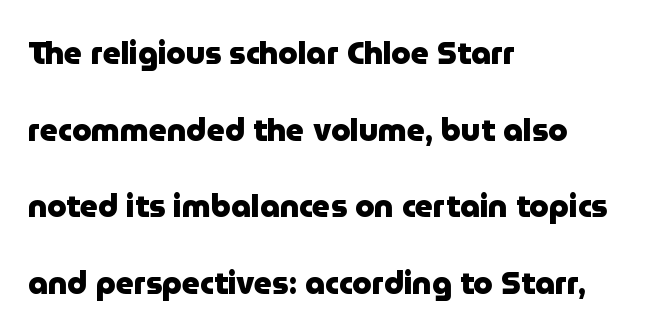
The image shows 31 px heavy sans-serif type, upright; set left-aligned, loose line spacing (2.47x), normal letter spacing, not underlined; low stroke contrast and a medium x-height.
